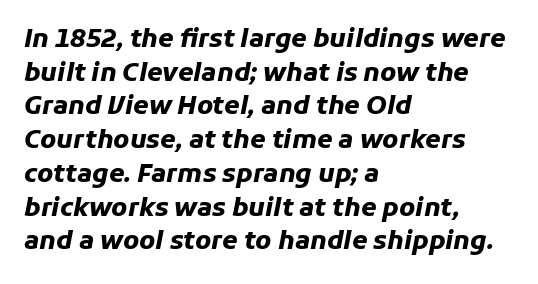
These lines were composed using italics. Evenly set lines give the paragraph a standard silhouette. The area under the type is left untouched. Standard letterfit; no display-style spreading of the glyphs. Heft: maximum for text — a bold. Horizontal alignment here is leftward, the default for most running prose.
